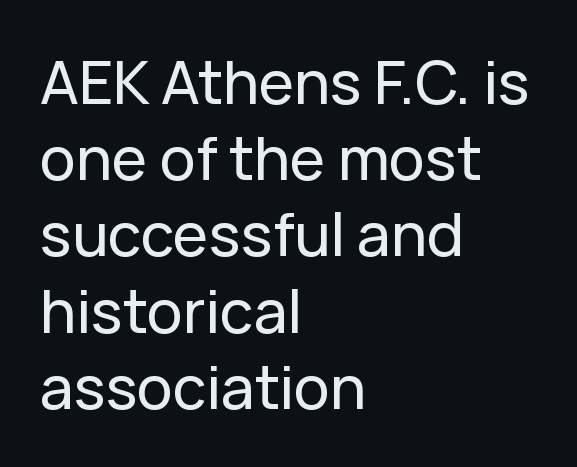
Q: Is the text italic (slanted)? A: No, it is upright.
Q: Is the typeface a serif or a sans-serif typeface? A: Sans-serif.
Q: Is the text underlined? A: No.
Q: How is the paragraph aligned? A: Left-aligned.
Q: Is the spacing between letters normal or unusually wide? A: Normal.
Q: Is the spacing between lines tight, normal or loose? A: Normal.
Q: Width (condensed, normal, or wide)? A: Normal.
Q: Stroke contrast? A: Low.
Q: x-height? A: Medium.
Q: Monospaced? A: No.
